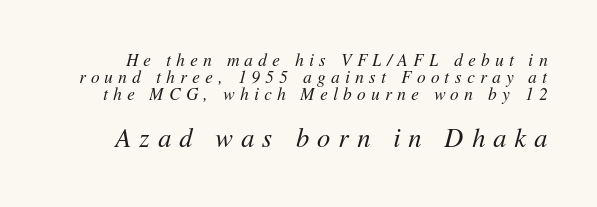
The image shows 26 px text type, italic (leaning right); set tight line spacing (1.01x), unusually wide letter spacing (+0.32 em), not underlined; the second (bottom) block is 1.53x larger.
